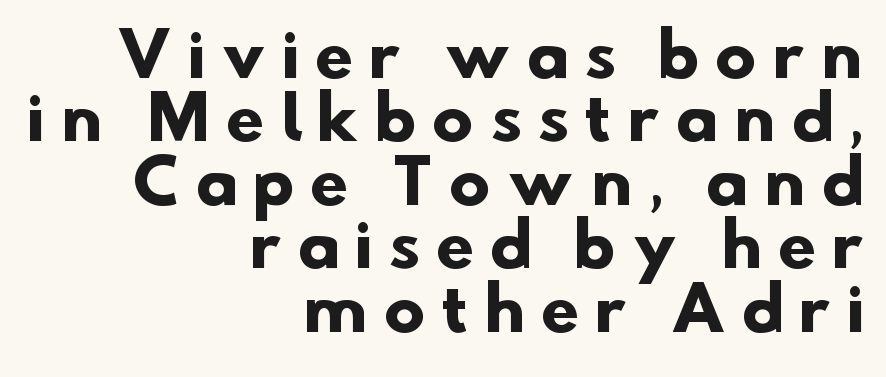
Q: Is the text bold? A: Yes.
Q: Is the typeface a serif or a sans-serif typeface? A: Sans-serif.
Q: Is the text underlined? A: No.
Q: How is the paragraph aligned? A: Right-aligned.
Q: Is the spacing between letters normal or unusually wide? A: Unusually wide.
Q: Is the spacing between lines tight, normal or loose? A: Tight.
Q: Width (condensed, normal, or wide)? A: Normal.
Q: Stroke contrast? A: Low.
Q: x-height? A: Small.
Q: Monospaced? A: No.
